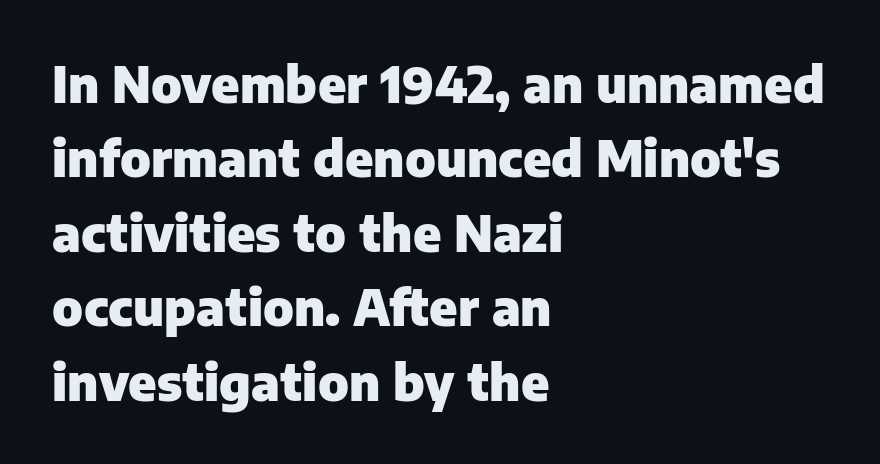
The image shows 49 px heavy sans-serif type, upright; set left-aligned, normal line spacing (1.52x), normal letter spacing, not underlined; low stroke contrast and a medium x-height.
